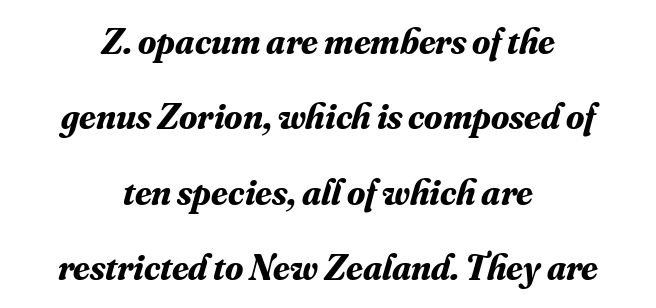
The image shows 37 px bold serif type, italic (leaning right); set centered, loose line spacing (2.04x), normal letter spacing, not underlined; medium stroke contrast and a small x-height.
